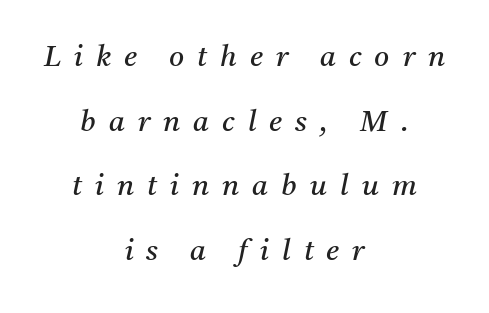
{"serif": "yes", "italic": "yes", "lean": "right", "slant_degrees": 11, "bold": "no", "weight": "regular", "width": "normal", "stroke_contrast": "medium", "x_height": "medium", "monospaced": "no", "underline": "no", "align": "center", "line_spacing": "loose", "line_spacing_ratio": 2.23, "letter_spacing": "wide", "letter_spacing_em": 0.45, "glyph_px": 29}
